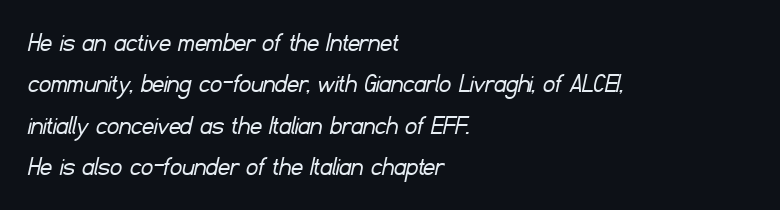
The image shows 29 px light sans-serif type; set left-aligned, normal line spacing (1.43x), normal letter spacing, not underlined; low stroke contrast and a small x-height.
